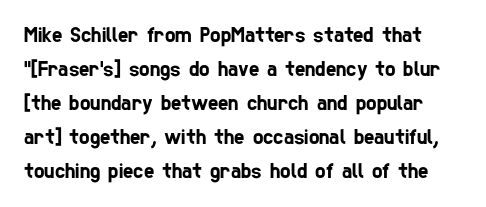
{"underline": "no", "line_spacing": "normal", "line_spacing_ratio": 1.54, "letter_spacing": "normal", "letter_spacing_em": 0.0, "glyph_px": 22}
